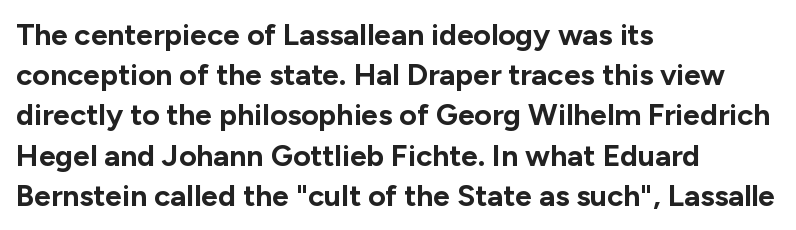
Q: Is the text bold? A: Yes.
Q: Is the text italic (slanted)? A: No, it is upright.
Q: Is the typeface a serif or a sans-serif typeface? A: Sans-serif.
Q: Is the text underlined? A: No.
Q: How is the paragraph aligned? A: Left-aligned.
Q: Is the spacing between letters normal or unusually wide? A: Normal.
Q: Is the spacing between lines tight, normal or loose? A: Normal.
Q: Width (condensed, normal, or wide)? A: Normal.
Q: Stroke contrast? A: Low.
Q: x-height? A: Medium.
Q: Monospaced? A: No.
